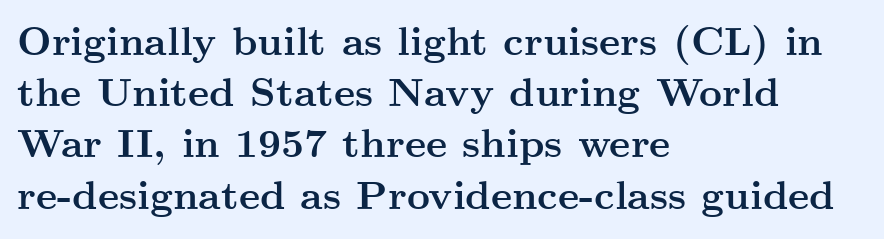
Q: Is the text bold? A: Yes.
Q: Is the text italic (slanted)? A: No, it is upright.
Q: Is the typeface a serif or a sans-serif typeface? A: Serif.
Q: Is the text underlined? A: No.
Q: How is the paragraph aligned? A: Left-aligned.
Q: Is the spacing between letters normal or unusually wide? A: Normal.
Q: Is the spacing between lines tight, normal or loose? A: Normal.
Q: Width (condensed, normal, or wide)? A: Wide.
Q: Stroke contrast? A: Medium.
Q: x-height? A: Small.
Q: Monospaced? A: No.
